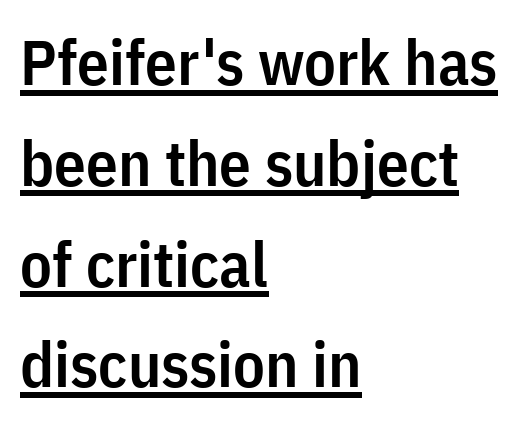
{"serif": "no", "italic": "no", "bold": "semi", "weight": "semibold", "width": "condensed", "stroke_contrast": "low", "x_height": "medium", "monospaced": "no", "underline": "yes", "align": "left", "line_spacing": "normal", "line_spacing_ratio": 1.6, "letter_spacing": "normal", "letter_spacing_em": 0.0, "glyph_px": 63}
